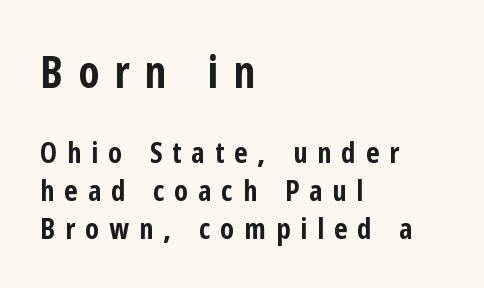
{"serif": "no", "italic": "no", "bold": "yes", "weight": "bold", "width": "condensed", "stroke_contrast": "low", "x_height": "medium", "monospaced": "no", "underline": "no", "align": "left", "line_spacing": "normal", "line_spacing_ratio": 1.3, "letter_spacing": "wide", "letter_spacing_em": 0.34, "larger_block": "first", "size_ratio": 1.52, "glyph_px": 44}
